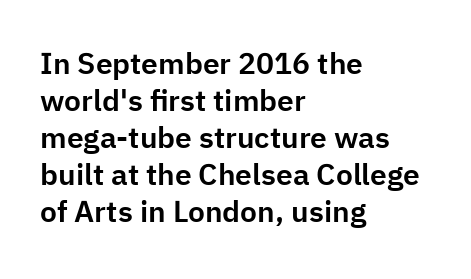
The image shows 30 px sans-serif type, upright; set left-aligned, line spacing 1.23x, normal letter spacing, not underlined; low stroke contrast and a medium x-height.
